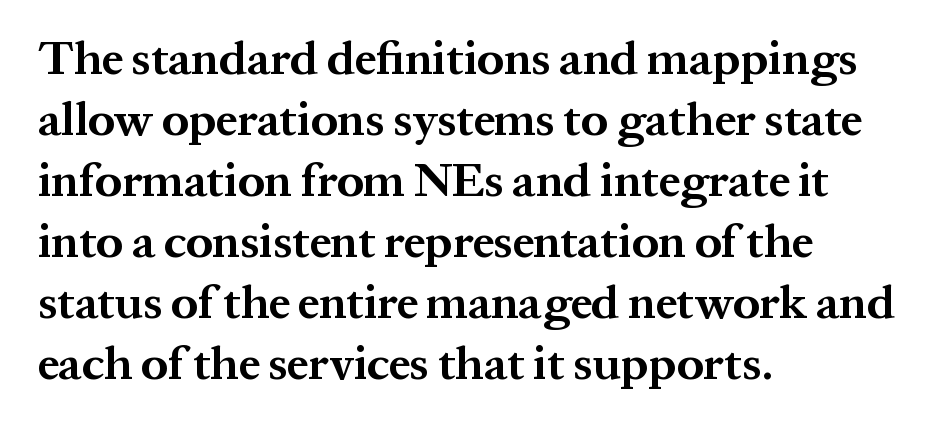
{"serif": "yes", "italic": "no", "bold": "yes", "weight": "bold", "width": "normal", "stroke_contrast": "medium", "x_height": "medium", "monospaced": "no", "underline": "no", "align": "left", "line_spacing": "normal", "line_spacing_ratio": 1.3, "letter_spacing": "normal", "letter_spacing_em": 0.0, "glyph_px": 47}
